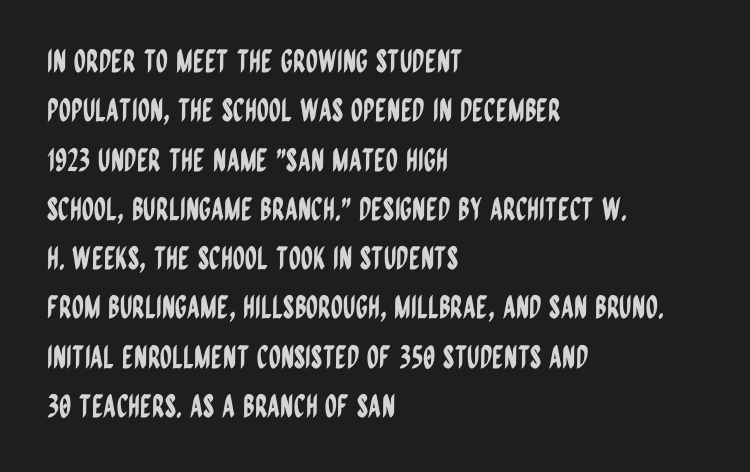
Spacing verdict: proportional, widths tailored to each character. Typographically, this falls in the sans-serif category. The letters stand upright; this is a roman face. A typesetter would call this zero additional tracking. Layout note: lines flush left.
